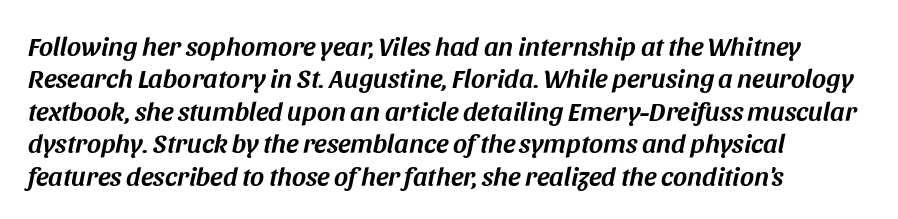
The image shows 27 px text type, italic (leaning right); set left-aligned, line spacing 1.2x, normal letter spacing, not underlined.
